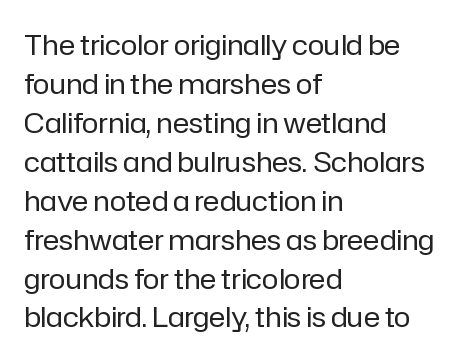
The image shows 28 px regular-weight sans-serif type, upright; set left-aligned, normal line spacing (1.39x), normal letter spacing, not underlined; low stroke contrast and a medium x-height.
